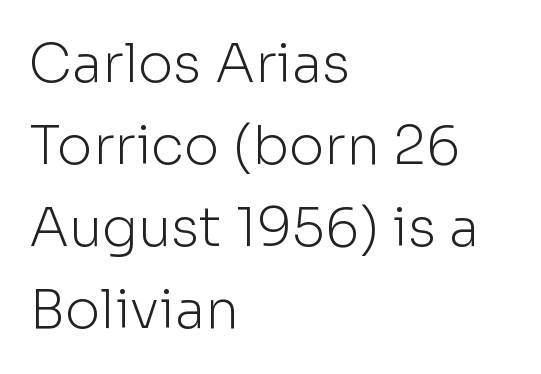
Students, observe: this is what conventionally led text looks like. Reading down the block, your eye returns to a fixed left position each line. Words appear dense and cohesive because spacing is normal. Posture: straight, roman, zero tilt. Has an underline been added? It has not.
